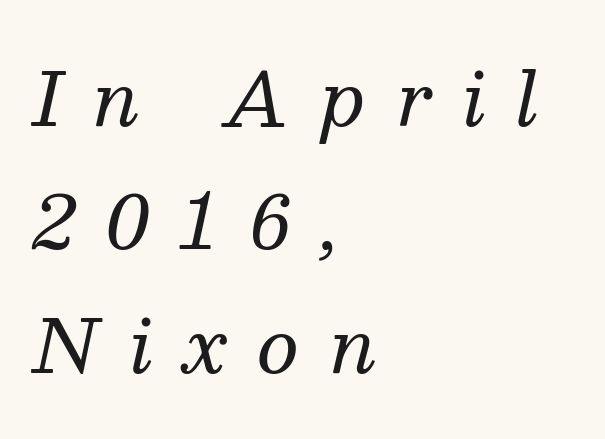
What kind of face is this? One with serifs. Looking at the ascenders, they clearly lean. Compared with a centered layout, this one pins lines to the left instead. No word sits above an underline. Leading: standard.
